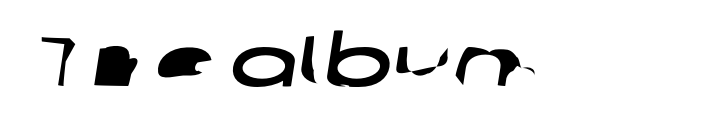
Q: Is the typeface a serif or a sans-serif typeface? A: Sans-serif.
Q: Is the text underlined? A: No.
Q: Is the spacing between letters normal or unusually wide? A: Normal.
Q: Width (condensed, normal, or wide)? A: Wide.
Q: Stroke contrast? A: Low.
Q: x-height? A: Medium.
Q: Monospaced? A: No.
